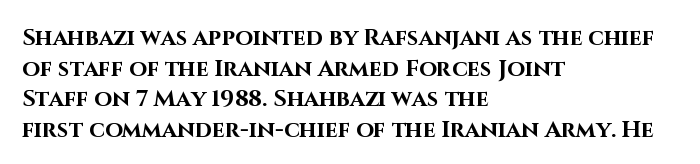
{"italic": "no", "bold": "yes", "underline": "no", "align": "left", "line_spacing": "normal", "line_spacing_ratio": 1.33, "letter_spacing": "normal", "letter_spacing_em": 0.0, "glyph_px": 23}
